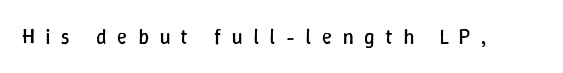
The image shows 21 px text type, upright; set unusually wide letter spacing (+0.5 em), not underlined.
